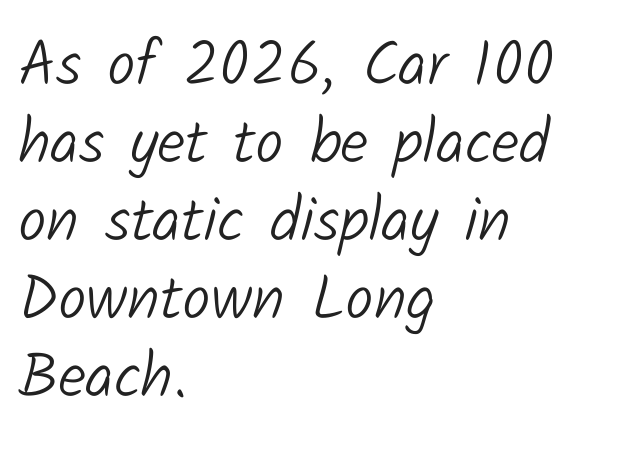
{"serif": "no", "bold": "no", "weight": "light", "width": "normal", "stroke_contrast": "low", "x_height": "medium", "monospaced": "no", "underline": "no", "align": "left", "line_spacing_ratio": 1.24, "letter_spacing": "normal", "letter_spacing_em": 0.0, "glyph_px": 63}
